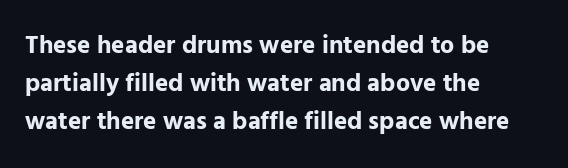
The image shows 25 px bold type, upright; set left-aligned, normal line spacing (1.53x), normal letter spacing, not underlined.
